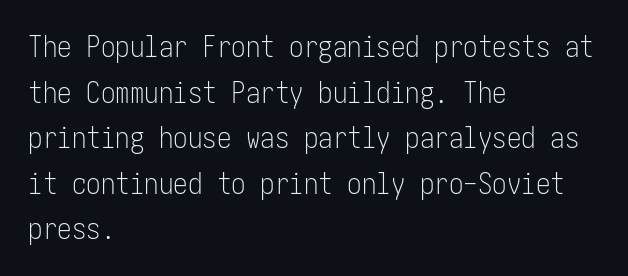
Q: Is the text bold? A: No.
Q: Is the text italic (slanted)? A: No, it is upright.
Q: Is the typeface a serif or a sans-serif typeface? A: Sans-serif.
Q: Is the text underlined? A: No.
Q: How is the paragraph aligned? A: Left-aligned.
Q: Is the spacing between letters normal or unusually wide? A: Normal.
Q: Is the spacing between lines tight, normal or loose? A: Normal.
Q: Width (condensed, normal, or wide)? A: Condensed.
Q: Stroke contrast? A: Low.
Q: x-height? A: Medium.
